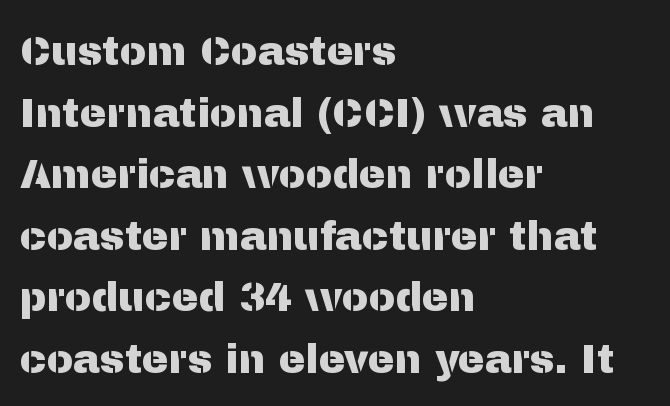
You can tell from the bare stems that sans-serif type was used. The rag falls on the right side of this text block. Posture: vertical. Normally led — the rows are evenly, conventionally spaced. The glyphs are unaccompanied by any horizontal stroke below them.
